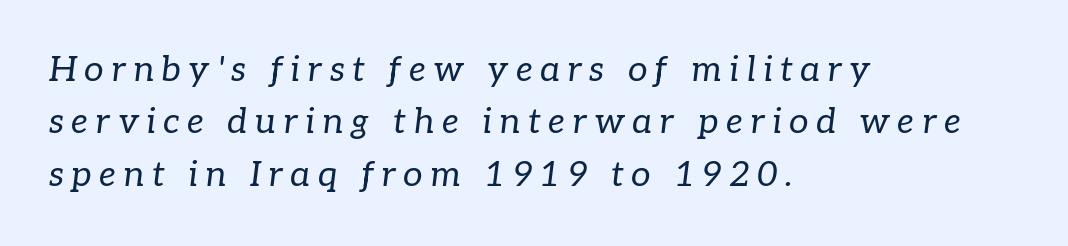
{"serif": "yes", "italic": "yes", "lean": "right", "slant_degrees": 7, "bold": "no", "weight": "regular", "width": "normal", "stroke_contrast": "low", "x_height": "medium", "monospaced": "no", "underline": "no", "align": "left", "line_spacing": "normal", "line_spacing_ratio": 1.5, "letter_spacing": "wide", "letter_spacing_em": 0.21, "glyph_px": 35}
